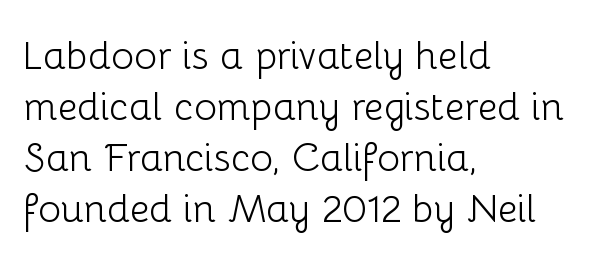
Q: Is the text bold? A: No.
Q: Is the text italic (slanted)? A: No, it is upright.
Q: Is the typeface a serif or a sans-serif typeface? A: Sans-serif.
Q: Is the text underlined? A: No.
Q: How is the paragraph aligned? A: Left-aligned.
Q: Is the spacing between letters normal or unusually wide? A: Normal.
Q: Is the spacing between lines tight, normal or loose? A: Normal.
Q: Width (condensed, normal, or wide)? A: Normal.
Q: Stroke contrast? A: Low.
Q: x-height? A: Medium.
Q: Monospaced? A: No.
